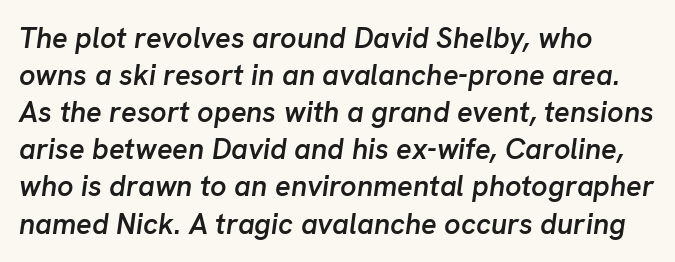
{"italic": "yes", "lean": "right", "slant_degrees": 8, "bold": "semi", "weight": "semibold", "width": "normal", "stroke_contrast": "low", "x_height": "medium", "monospaced": "no", "underline": "no", "line_spacing": "normal", "line_spacing_ratio": 1.28, "letter_spacing": "normal", "letter_spacing_em": 0.0, "glyph_px": 29}
